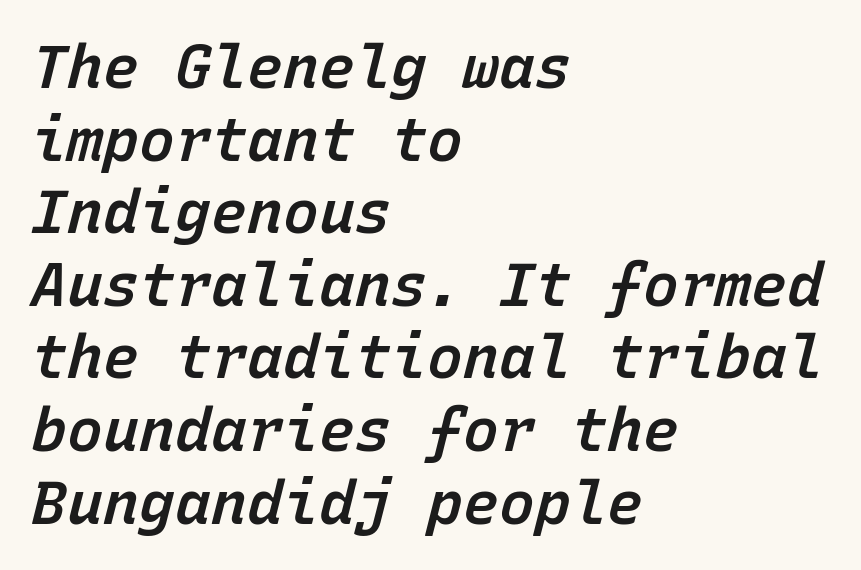
The image shows 60 px semibold type, italic (leaning right), monospaced; set left-aligned, line spacing 1.21x, normal letter spacing, not underlined; low stroke contrast and a medium x-height.
